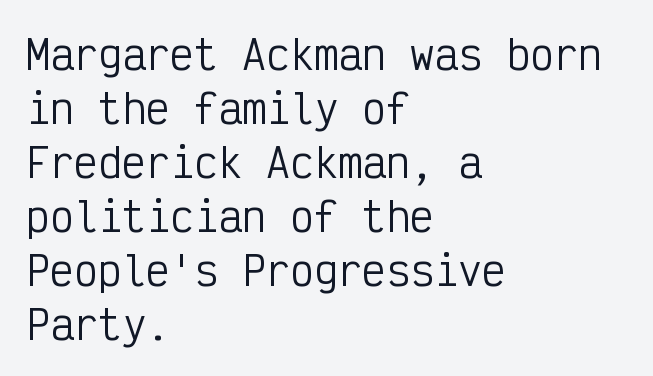
The image shows 40 px regular-weight, condensed sans-serif type, upright, monospaced; set left-aligned, normal line spacing (1.35x), normal letter spacing, not underlined; low stroke contrast and a medium x-height.
